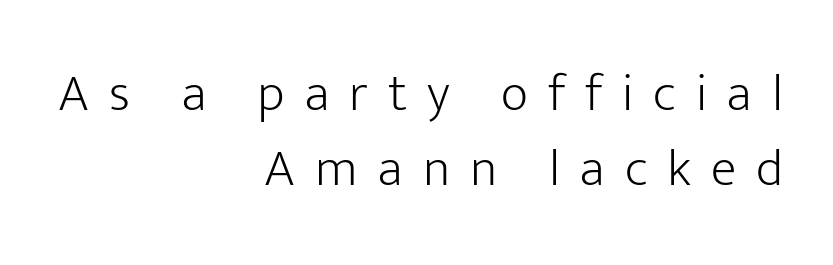
Decoration check: the copy has no underline. Typeset ragged left — the right edge is the straight one. Letters have the restrained weight of plain body copy at most. Note the varied advance widths — an 'i' is clearly narrower than an 'm'. Characters remain perfectly vertical along every line.
